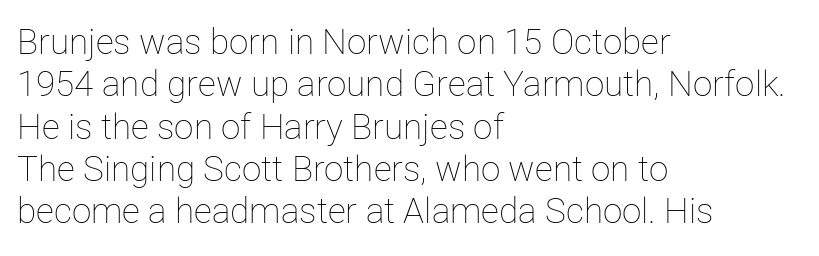
Q: Is the text bold? A: No.
Q: Is the text italic (slanted)? A: No, it is upright.
Q: Is the text underlined? A: No.
Q: How is the paragraph aligned? A: Left-aligned.
Q: Is the spacing between letters normal or unusually wide? A: Normal.
Q: Width (condensed, normal, or wide)? A: Normal.
Q: Stroke contrast? A: Low.
Q: x-height? A: Medium.
Q: Monospaced? A: No.
